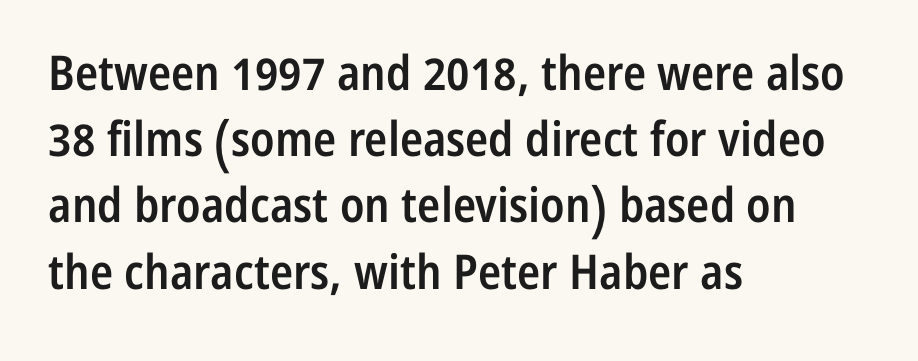
Q: Is the text bold? A: Semi-bold.
Q: Is the text italic (slanted)? A: No, it is upright.
Q: Is the typeface a serif or a sans-serif typeface? A: Sans-serif.
Q: Is the text underlined? A: No.
Q: How is the paragraph aligned? A: Left-aligned.
Q: Is the spacing between letters normal or unusually wide? A: Normal.
Q: Is the spacing between lines tight, normal or loose? A: Normal.
Q: Width (condensed, normal, or wide)? A: Condensed.
Q: Stroke contrast? A: Low.
Q: x-height? A: Medium.
Q: Monospaced? A: No.
